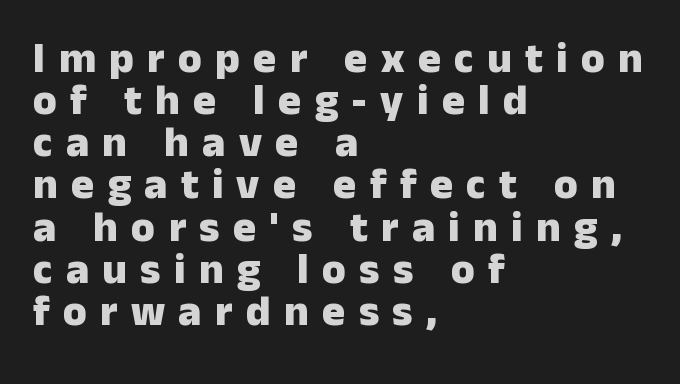
Q: Is the text bold? A: Yes.
Q: Is the text italic (slanted)? A: No, it is upright.
Q: Is the typeface a serif or a sans-serif typeface? A: Sans-serif.
Q: Is the text underlined? A: No.
Q: How is the paragraph aligned? A: Left-aligned.
Q: Is the spacing between letters normal or unusually wide? A: Unusually wide.
Q: Is the spacing between lines tight, normal or loose? A: Tight.
Q: Width (condensed, normal, or wide)? A: Normal.
Q: Stroke contrast? A: Low.
Q: x-height? A: Medium.
Q: Monospaced? A: No.
